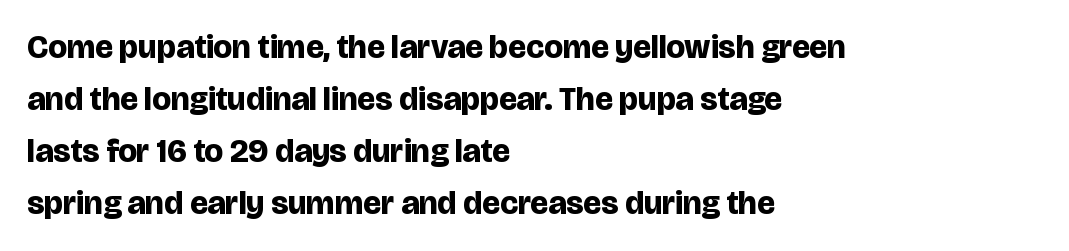
Q: Is the text bold? A: Yes.
Q: Is the text italic (slanted)? A: No, it is upright.
Q: Is the typeface a serif or a sans-serif typeface? A: Sans-serif.
Q: Is the text underlined? A: No.
Q: How is the paragraph aligned? A: Left-aligned.
Q: Is the spacing between letters normal or unusually wide? A: Normal.
Q: Is the spacing between lines tight, normal or loose? A: Normal.
Q: Width (condensed, normal, or wide)? A: Normal.
Q: Stroke contrast? A: Low.
Q: x-height? A: Large.
Q: Monospaced? A: No.
